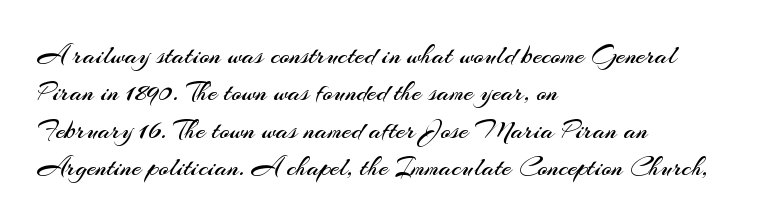
{"bold": "no", "underline": "no", "align": "left", "line_spacing": "normal", "line_spacing_ratio": 1.38, "letter_spacing": "normal", "letter_spacing_em": 0.0, "glyph_px": 27}
